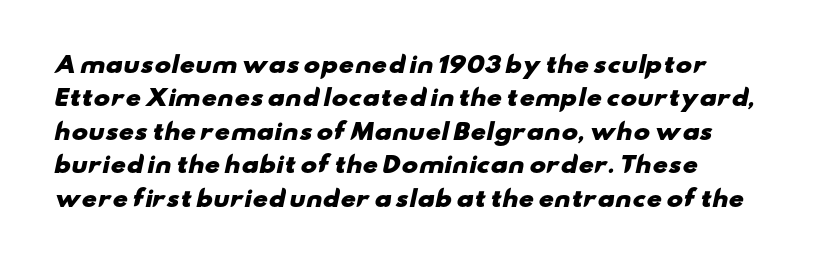
{"bold": "yes", "underline": "no", "align": "left", "line_spacing": "normal", "line_spacing_ratio": 1.52, "letter_spacing": "normal", "letter_spacing_em": 0.0, "glyph_px": 22}
